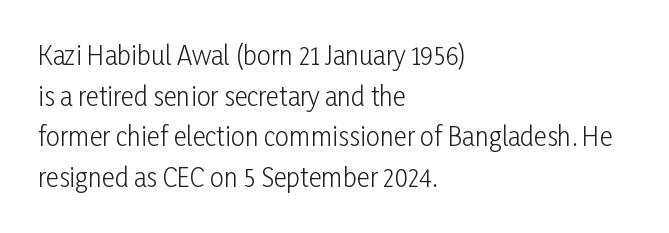
{"italic": "no", "bold": "no", "underline": "no", "align": "left", "line_spacing": "normal", "line_spacing_ratio": 1.63, "letter_spacing": "normal", "letter_spacing_em": 0.0, "glyph_px": 25}
